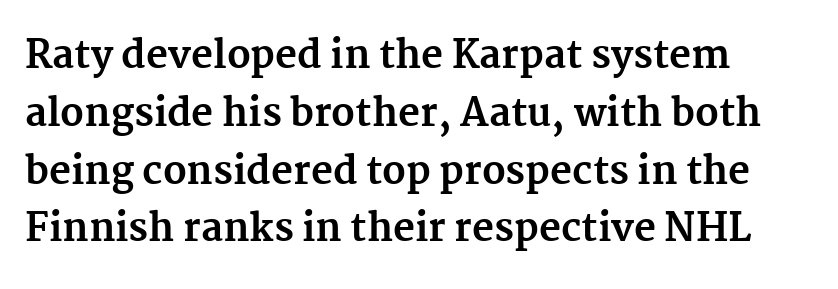
{"serif": "yes", "italic": "no", "bold": "yes", "weight": "bold", "width": "normal", "stroke_contrast": "medium", "x_height": "medium", "monospaced": "no", "underline": "no", "align": "left", "line_spacing": "normal", "line_spacing_ratio": 1.52, "letter_spacing": "normal", "letter_spacing_em": 0.0, "glyph_px": 38}
